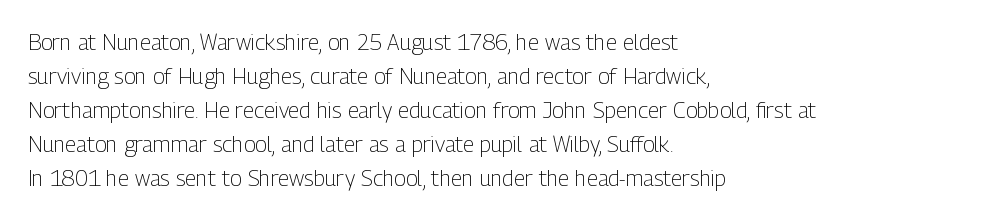
Caption: multi-line text, flush left, ragged right. Rendered with straight, roman letterforms. Beneath every word, the page is bare. Weight: not bold — regular or lighter. Nobody touched the tracking dial on this one. Vertically, the passage feels balanced, rows spaced as you'd expect.
